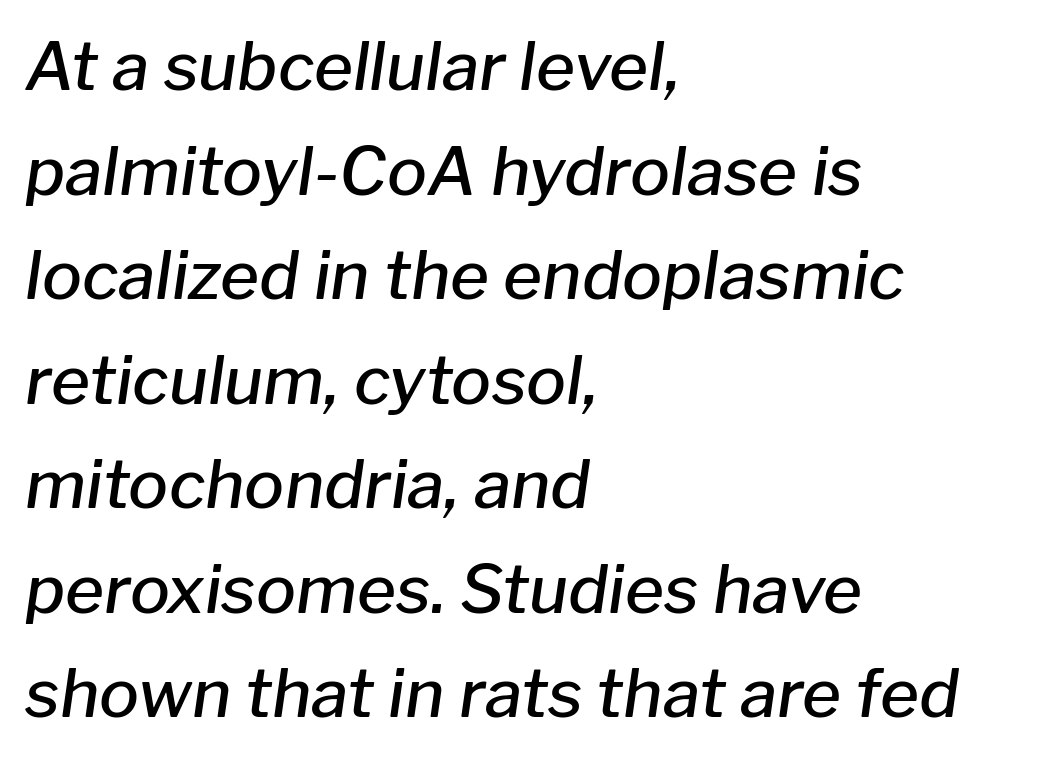
Q: Is the text bold? A: Semi-bold.
Q: Is the text italic (slanted)? A: Yes, it leans right by about 8 degrees.
Q: Is the text underlined? A: No.
Q: How is the paragraph aligned? A: Left-aligned.
Q: Is the spacing between letters normal or unusually wide? A: Normal.
Q: Is the spacing between lines tight, normal or loose? A: Normal.
Q: Width (condensed, normal, or wide)? A: Normal.
Q: Stroke contrast? A: Low.
Q: x-height? A: Medium.
Q: Monospaced? A: No.
